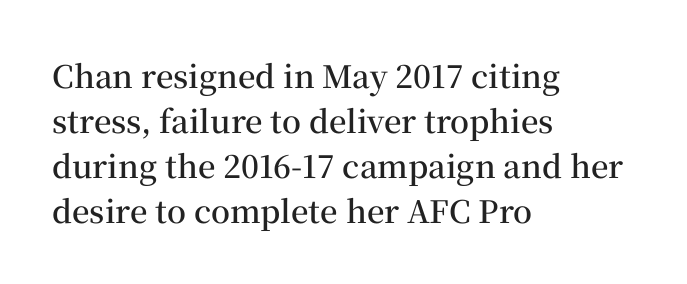
Default kerning and tracking; the words read as compact shapes. You could not count columns in this text — the font is proportionally spaced. Tall strokes in this sample are plumb rather than angled. This rendering uses left alignment, leaving the right contour irregular.
